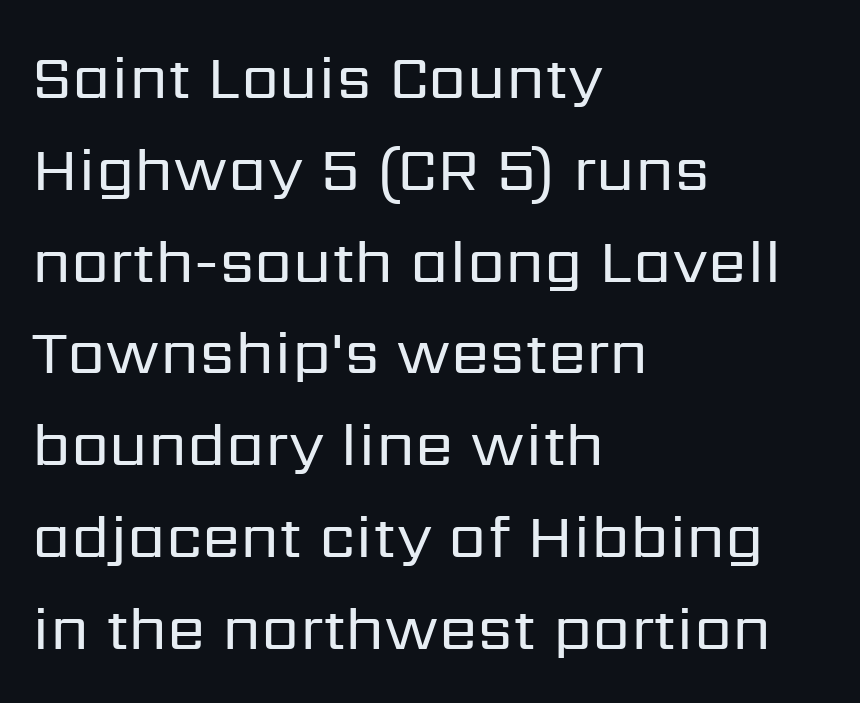
{"serif": "no", "italic": "no", "bold": "no", "weight": "regular", "width": "normal", "stroke_contrast": "low", "x_height": "medium", "monospaced": "no", "underline": "no", "align": "left", "line_spacing": "normal", "line_spacing_ratio": 1.48, "letter_spacing": "normal", "letter_spacing_em": 0.0, "glyph_px": 62}
